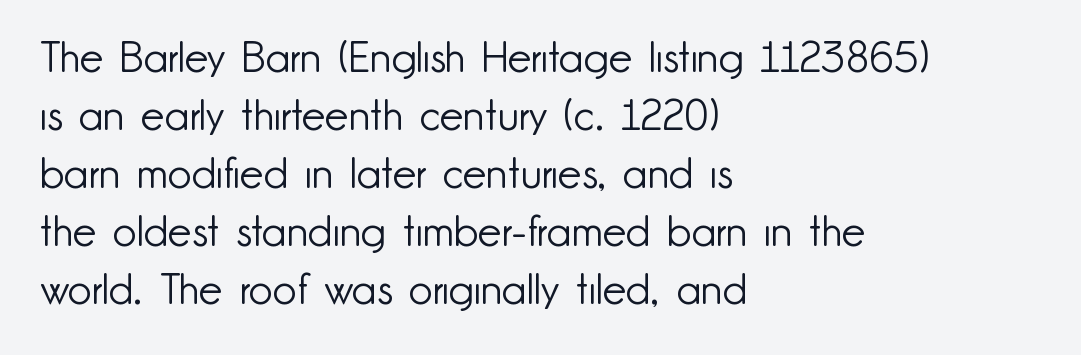
Q: Is the text bold? A: No.
Q: Is the text italic (slanted)? A: No, it is upright.
Q: Is the typeface a serif or a sans-serif typeface? A: Sans-serif.
Q: Is the text underlined? A: No.
Q: How is the paragraph aligned? A: Left-aligned.
Q: Is the spacing between letters normal or unusually wide? A: Normal.
Q: Is the spacing between lines tight, normal or loose? A: Normal.
Q: Width (condensed, normal, or wide)? A: Normal.
Q: Stroke contrast? A: Low.
Q: x-height? A: Small.
Q: Monospaced? A: No.
